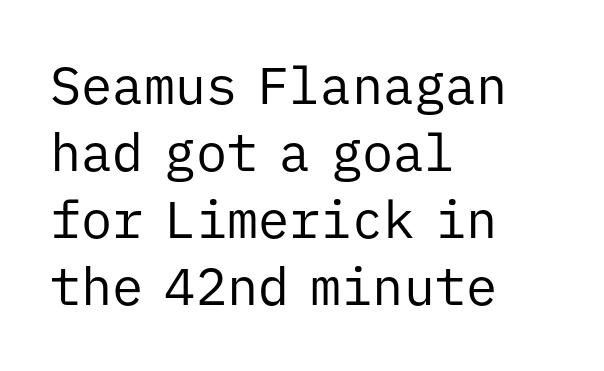
Is this a heavy cut? Hardly; it is regular or lighter. This is the regular roman posture of the typeface. Left-aligned paragraph, ragged on the right. Words appear dense and cohesive because spacing is normal. Look at the bottom of the vertical strokes: they stop flat, with no serifs.
